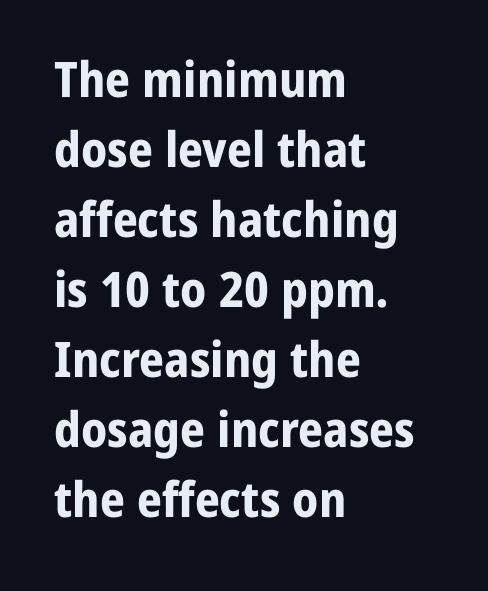
The rendering uses natural spacing where letterforms have individual widths. Is this a sans? Yes — the strokes have no serifs. In terms of posture, this sample is upright. The ragged edge is on the right, which tells us the setting is flush left. Here the glyphs are tracked normally, forming tight word shapes.
